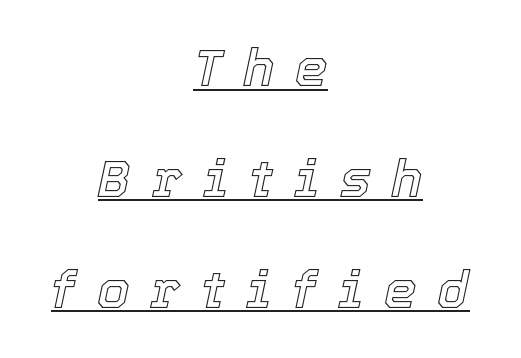
{"italic": "yes", "lean": "right", "slant_degrees": 12, "width": "normal", "x_height": "medium", "monospaced": "no", "underline": "yes", "align": "center", "line_spacing": "loose", "line_spacing_ratio": 2.13, "letter_spacing": "wide", "letter_spacing_em": 0.4, "glyph_px": 52}
